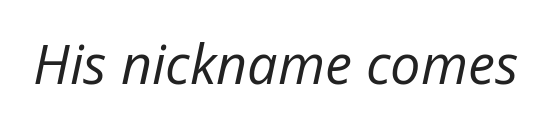
Think of a printed novel: that variable character pitch is what you see here. Plain, unruled lines of type. The rendering keeps characters at their native spacing. No letter is thick-stroked: the sample isn't bold. Is the type slanted? Yes — the strokes lean at a clear angle.
